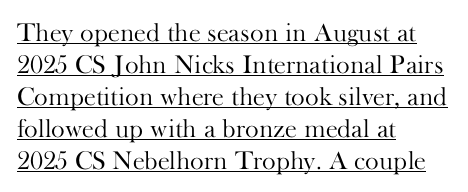
The image shows 26 px text type, upright; set left-aligned, line spacing 1.23x, normal letter spacing, underlined.
